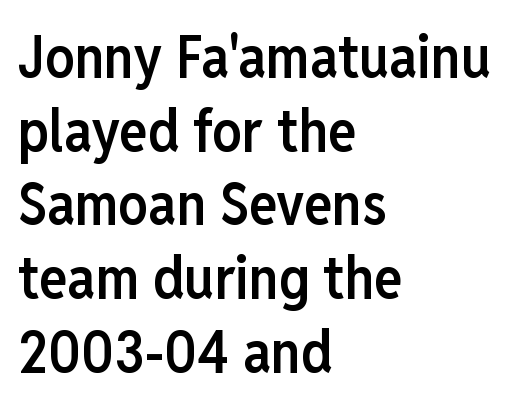
Q: Is the text bold? A: Semi-bold.
Q: Is the text italic (slanted)? A: No, it is upright.
Q: Is the typeface a serif or a sans-serif typeface? A: Sans-serif.
Q: Is the text underlined? A: No.
Q: How is the paragraph aligned? A: Left-aligned.
Q: Is the spacing between letters normal or unusually wide? A: Normal.
Q: Is the spacing between lines tight, normal or loose? A: Normal.
Q: Width (condensed, normal, or wide)? A: Condensed.
Q: Stroke contrast? A: Low.
Q: x-height? A: Medium.
Q: Monospaced? A: No.
